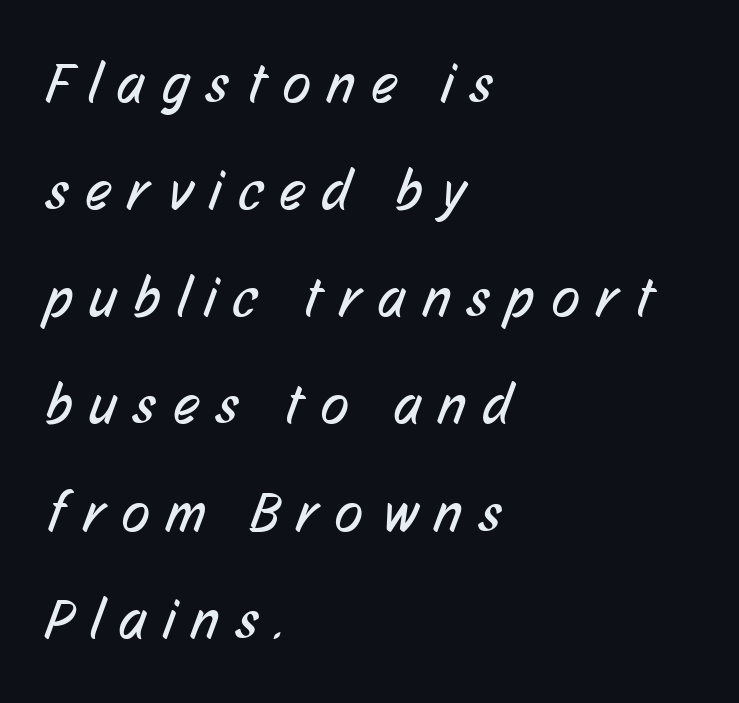
The characters display no serif detailing; their extremities are plain. Stem width sits at or under what a default text font uses. Each row of text sits above clean, open space. The compositor pushed each line to the left boundary.
